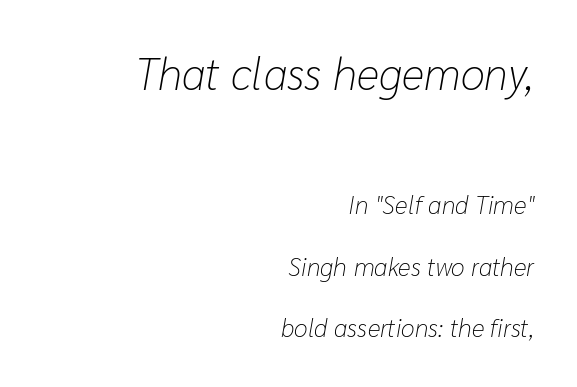
The image shows 44 px light type, italic (leaning right); set right-aligned, loose line spacing (2.47x), normal letter spacing, not underlined; the first (top) block is 1.76x larger; low stroke contrast and a medium x-height.
